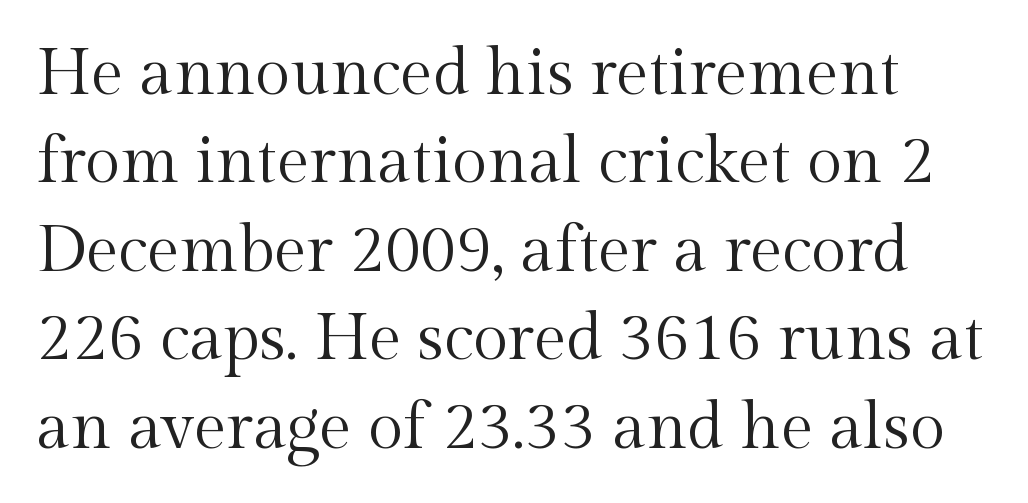
{"serif": "yes", "italic": "no", "bold": "no", "weight": "regular", "width": "normal", "x_height": "medium", "monospaced": "no", "underline": "no", "line_spacing": "normal", "line_spacing_ratio": 1.36, "letter_spacing": "normal", "letter_spacing_em": 0.0, "glyph_px": 65}
